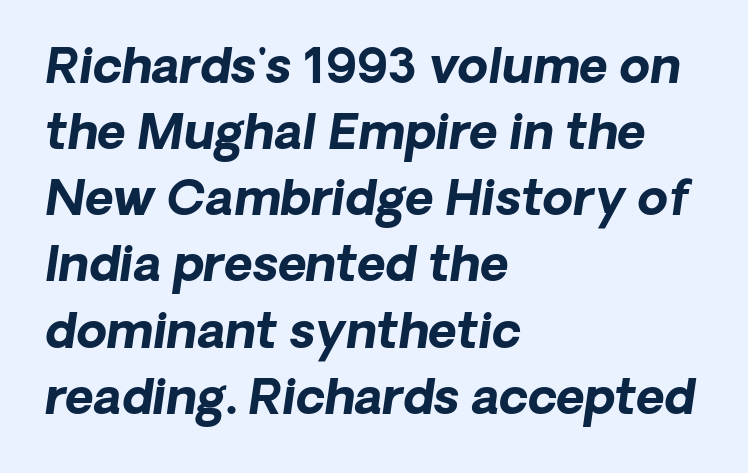
Normally led — the rows are evenly, conventionally spaced. In terms of weight, the rendering is a true, heavy bold. Nope, no serifs anywhere on these letters. What stands out about the letter spacing? Nothing — it is the standard amount. Think of a printed novel: that variable character pitch is what you see here.
